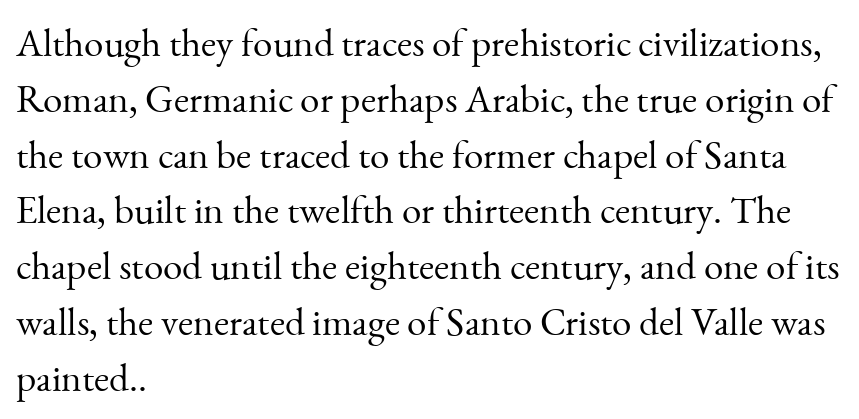
The image shows 39 px light serif type, upright; set left-aligned, normal line spacing (1.43x), normal letter spacing, not underlined; medium stroke contrast and a small x-height.
